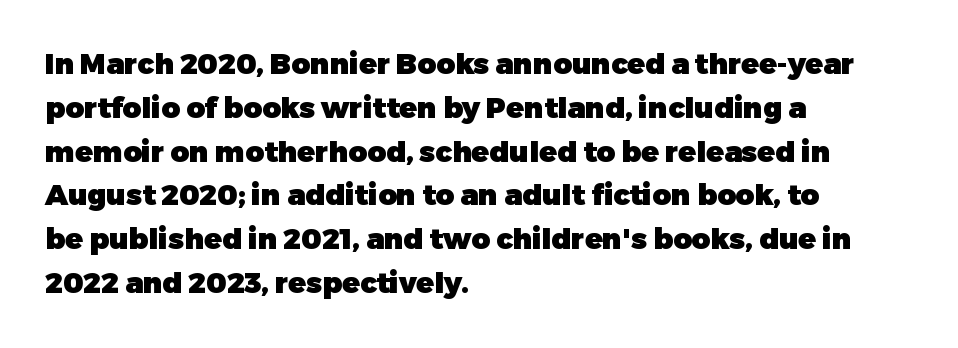
{"serif": "no", "italic": "no", "bold": "yes", "weight": "heavy", "width": "normal", "stroke_contrast": "low", "x_height": "medium", "monospaced": "no", "underline": "no", "align": "left", "line_spacing": "normal", "line_spacing_ratio": 1.51, "letter_spacing": "normal", "letter_spacing_em": 0.0, "glyph_px": 29}
